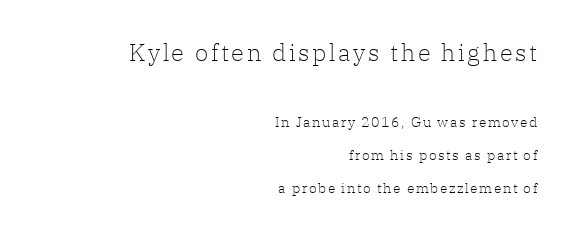
The vertical gap from one line to the next is large. Nothing heavy about these letters — not bold at all. Every row of glyphs terminates at an identical x-position on the right. The passage shown is not underscored anywhere.
